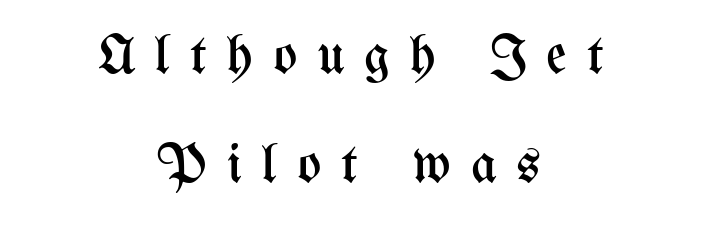
{"italic": "no", "bold": "no", "weight": "regular", "width": "condensed", "stroke_contrast": "medium", "x_height": "medium", "monospaced": "no", "underline": "no", "align": "center", "line_spacing": "loose", "line_spacing_ratio": 1.94, "letter_spacing": "wide", "letter_spacing_em": 0.35, "glyph_px": 56}
